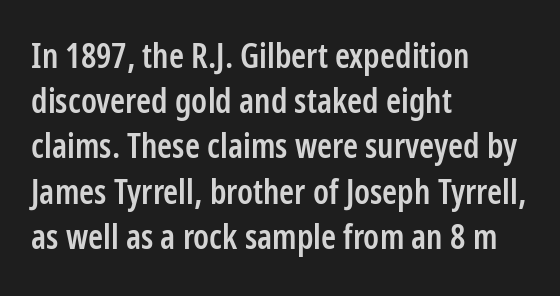
The image shows 34 px semibold, condensed sans-serif type, upright; set left-aligned, normal line spacing (1.33x), normal letter spacing, not underlined; low stroke contrast and a medium x-height.
